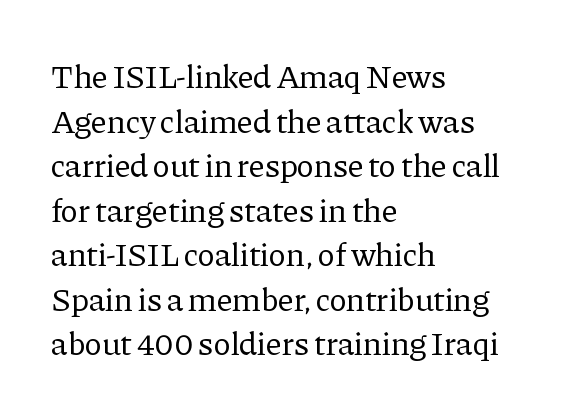
The image shows 33 px regular-weight serif type, upright; set left-aligned, normal line spacing (1.35x), normal letter spacing, not underlined; low stroke contrast and a medium x-height.
